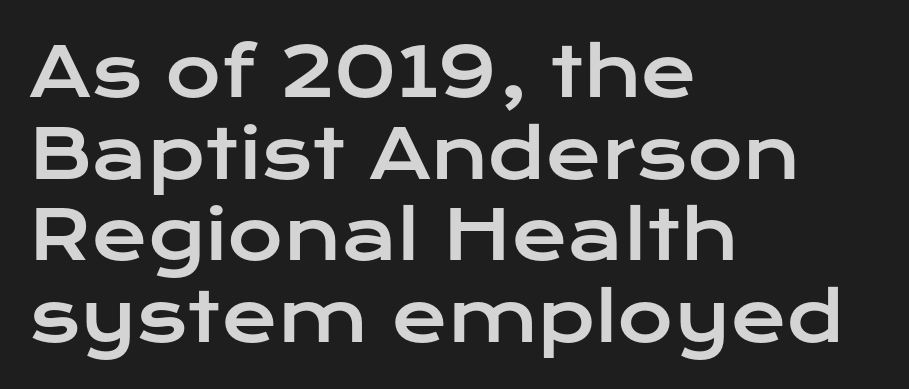
The image shows 68 px wide sans-serif type, upright; set left-aligned, line spacing 1.2x, normal letter spacing, not underlined; low stroke contrast and a medium x-height.
